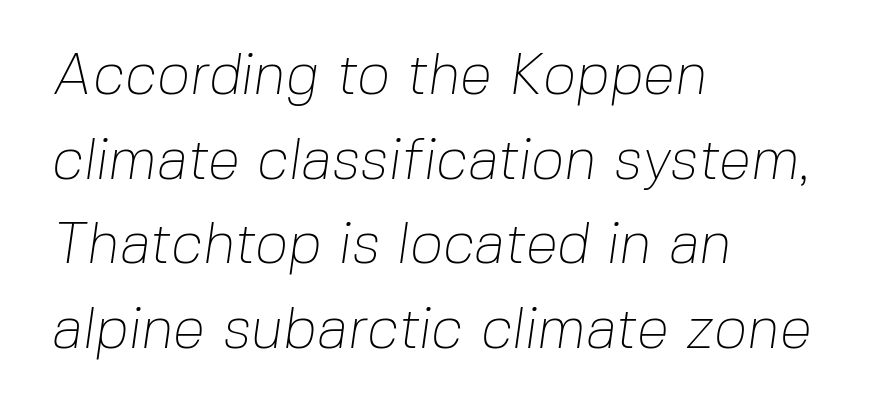
Summary of vertical rhythm: regular, with standard interline spacing. Horizontally, the lines are justified to the leading edge only. I'd call this a sans setting — the letters go barefoot. Character widths vary here, with narrow letters taking less room than wide ones. Stroke mass is kept to a normal reading level or below.
